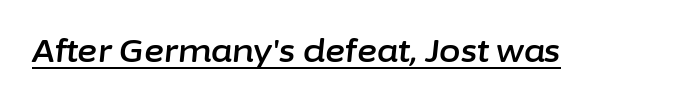
{"italic": "yes", "lean": "right", "slant_degrees": 6, "width": "normal", "stroke_contrast": "low", "x_height": "medium", "monospaced": "no", "underline": "yes", "letter_spacing": "normal", "letter_spacing_em": 0.0, "glyph_px": 31}
